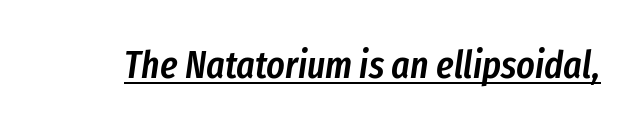
{"italic": "yes", "lean": "right", "slant_degrees": 8, "bold": "semi", "weight": "semibold", "width": "condensed", "stroke_contrast": "low", "x_height": "medium", "monospaced": "no", "underline": "yes", "letter_spacing": "normal", "letter_spacing_em": 0.0, "glyph_px": 39}
